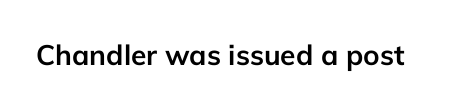
{"serif": "no", "italic": "no", "bold": "yes", "weight": "semibold", "width": "normal", "stroke_contrast": "low", "x_height": "medium", "monospaced": "no", "underline": "no", "letter_spacing": "normal", "letter_spacing_em": 0.0, "glyph_px": 28}
